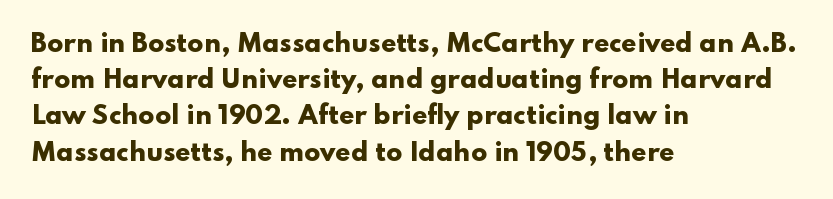
{"italic": "no", "bold": "yes", "underline": "no", "align": "left", "line_spacing": "normal", "line_spacing_ratio": 1.51, "letter_spacing": "normal", "letter_spacing_em": 0.0, "glyph_px": 24}
